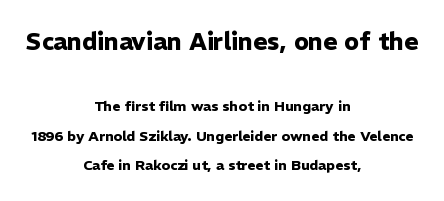
Horizontal alignment here is central, giving a formal, balanced look. The block sitting higher on the canvas is the one with enlarged characters. Nobody drew a line under any word here. A typesetter would mark this as roman, not italic. What's the leading like? Stretched, with rows far apart. Inter-character spacing is left at the font's built-in metrics.
